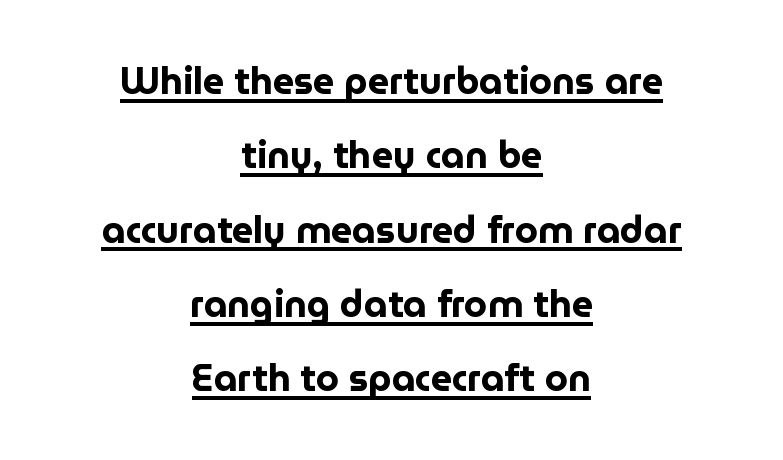
Q: Is the text bold? A: Yes.
Q: Is the text italic (slanted)? A: No, it is upright.
Q: Is the typeface a serif or a sans-serif typeface? A: Sans-serif.
Q: Is the text underlined? A: Yes.
Q: How is the paragraph aligned? A: Centered.
Q: Is the spacing between letters normal or unusually wide? A: Normal.
Q: Is the spacing between lines tight, normal or loose? A: Loose.
Q: Width (condensed, normal, or wide)? A: Normal.
Q: Stroke contrast? A: Low.
Q: x-height? A: Medium.
Q: Monospaced? A: No.
